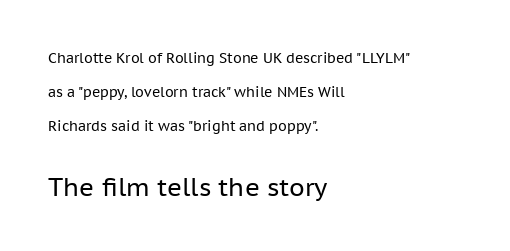
Q: Is the text bold? A: No.
Q: Is the text italic (slanted)? A: No, it is upright.
Q: Is the text underlined? A: No.
Q: How is the paragraph aligned? A: Left-aligned.
Q: Is the spacing between letters normal or unusually wide? A: Normal.
Q: Is the spacing between lines tight, normal or loose? A: Loose.
Q: Which block of text is set in a larger size, the first (top) or the second (bottom)? A: The second (bottom) one.
